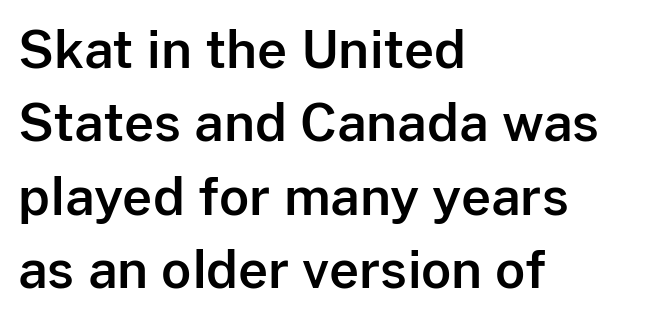
The face used here is rendered with its standard letterfit. In terms of letterform style, serifs are entirely absent. Spacing verdict: proportional, widths tailored to each character. Typeset ragged right — the left edge is the straight one. Glance below the letters and you will spot only blank space.
